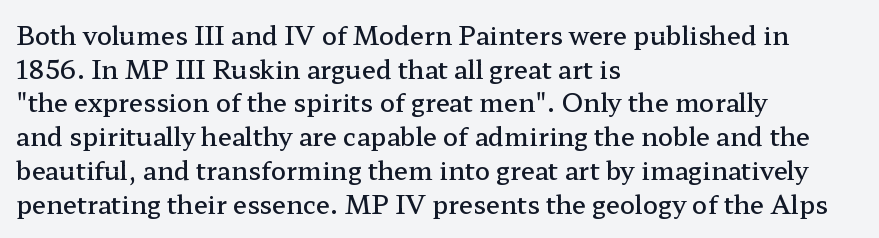
The image shows 25 px text type, upright; set left-aligned, normal line spacing (1.35x), normal letter spacing, not underlined.
